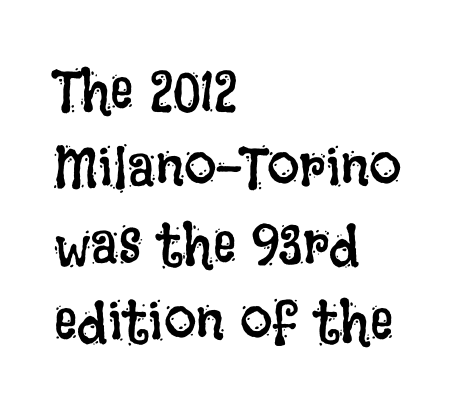
{"italic": "no", "bold": "no", "weight": "regular", "width": "condensed", "stroke_contrast": "low", "x_height": "large", "monospaced": "no", "underline": "no", "align": "left", "line_spacing": "normal", "line_spacing_ratio": 1.33, "letter_spacing": "normal", "letter_spacing_em": 0.0, "glyph_px": 58}
